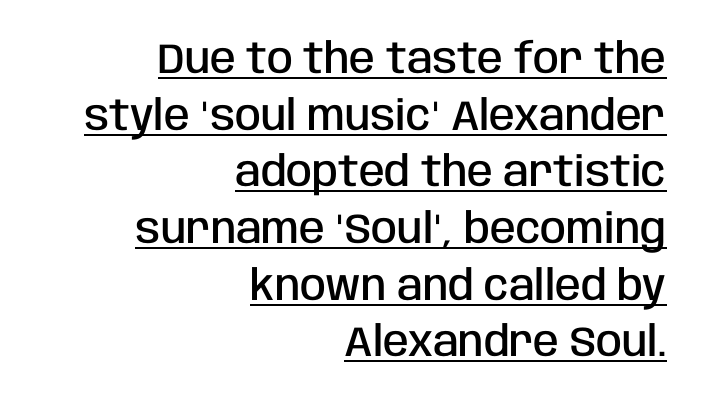
Leftover space on each line is placed entirely before the opening word. A normal amount of white space separates one row of letters from the next. Think of a printed novel: that variable character pitch is what you see here. Honestly, the letter spacing is just normal — you wouldn't notice it. The strokes are fattened partway — semibold, not bold. A baseline rule has been typeset under these characters.
